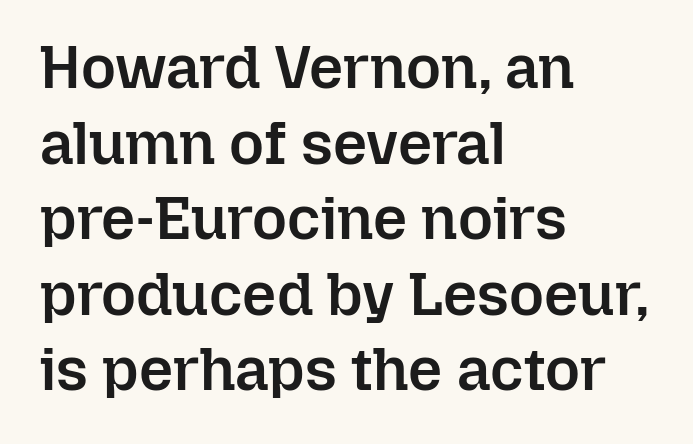
The image shows 60 px semibold type, upright; set left-aligned, normal line spacing (1.26x), normal letter spacing, not underlined; low stroke contrast and a medium x-height.
